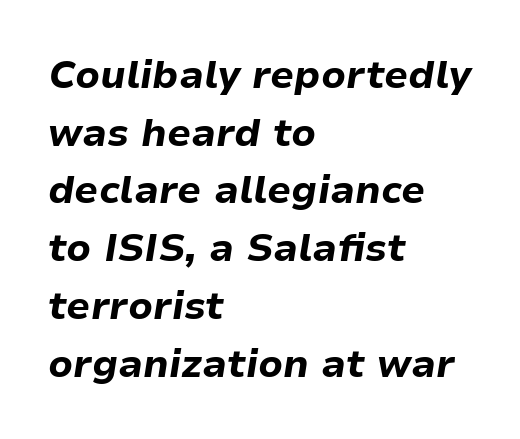
The image shows 39 px bold type, italic (leaning right); set left-aligned, normal line spacing (1.48x), normal letter spacing, not underlined; low stroke contrast and a medium x-height.
